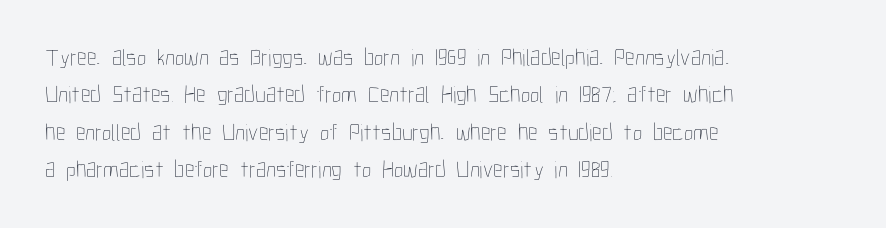
{"italic": "no", "bold": "no", "underline": "no", "align": "left", "line_spacing": "normal", "line_spacing_ratio": 1.56, "letter_spacing": "normal", "letter_spacing_em": 0.0, "glyph_px": 24}
